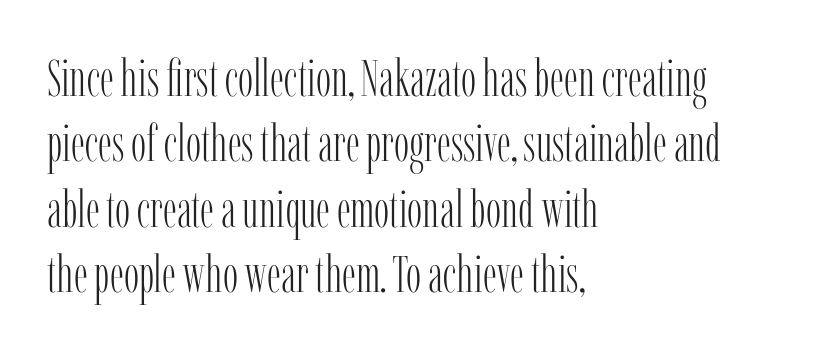
The image shows 51 px light, condensed serif type, upright; set left-aligned, normal line spacing (1.28x), normal letter spacing, not underlined; low stroke contrast and a medium x-height.
